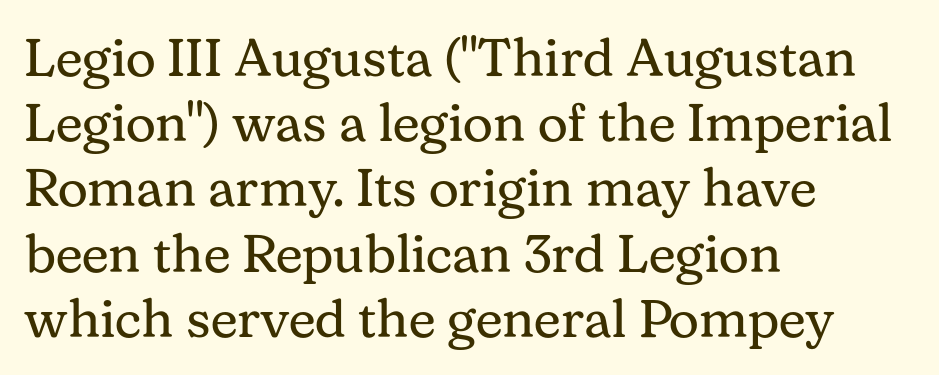
The type sits square on the baseline with zero lean. The face used here is proportionally spaced, like ordinary book or web type. Serif or sans? Serif — the stroke terminals have little feet. There is no visible air inserted between adjacent glyphs.
